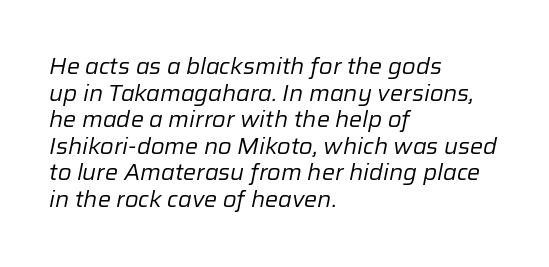
No extra tracking has been applied to these lines. A quiet, ordinary-to-light weight characterises the typeface. Bare-footed words on every line. Leftover space on each line is placed entirely after the last word. If you drew a line through each stem, it would be angled.
